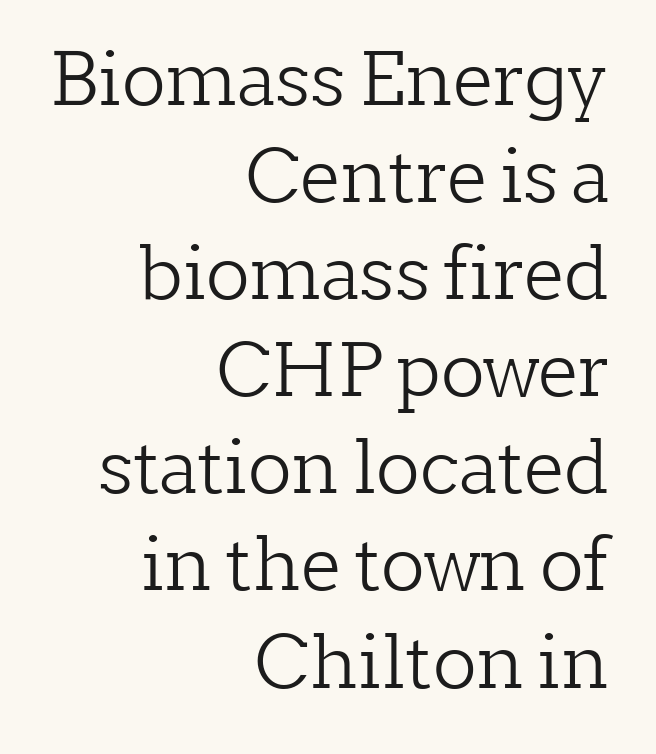
The image shows 73 px light serif type, upright; set right-aligned, normal line spacing (1.33x), normal letter spacing, not underlined; low stroke contrast and a medium x-height.
